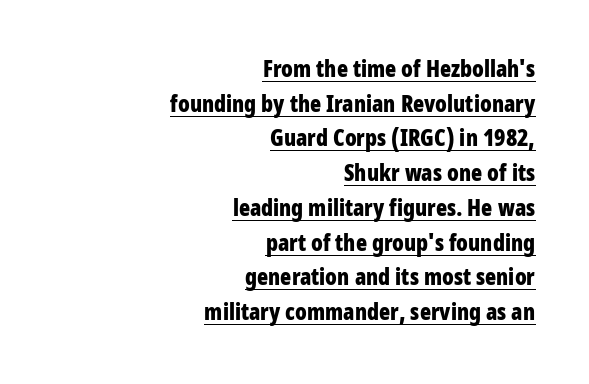
Q: Is the text bold? A: Yes.
Q: Is the text italic (slanted)? A: No, it is upright.
Q: Is the text underlined? A: Yes.
Q: How is the paragraph aligned? A: Right-aligned.
Q: Is the spacing between letters normal or unusually wide? A: Normal.
Q: Is the spacing between lines tight, normal or loose? A: Normal.
